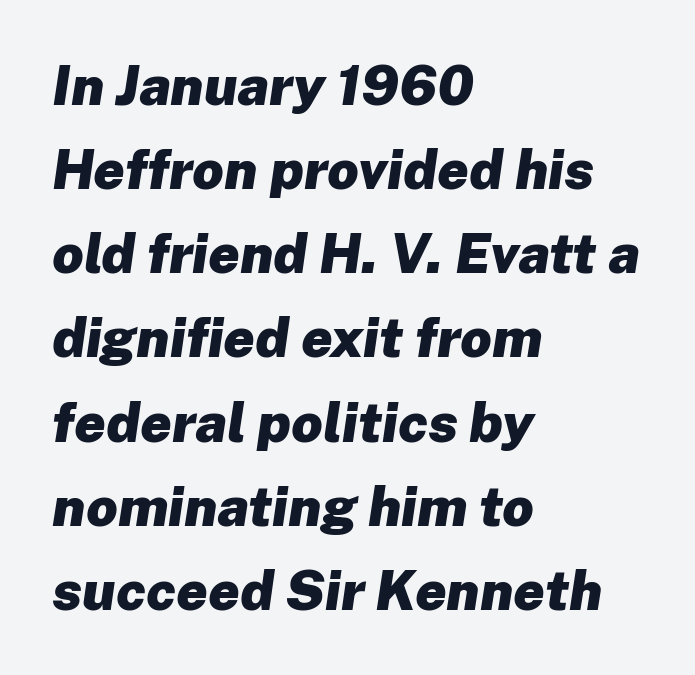
Q: Is the text bold? A: Yes.
Q: Is the text italic (slanted)? A: Yes, it leans right by about 8 degrees.
Q: Is the text underlined? A: No.
Q: How is the paragraph aligned? A: Left-aligned.
Q: Is the spacing between letters normal or unusually wide? A: Normal.
Q: Is the spacing between lines tight, normal or loose? A: Normal.
Q: Width (condensed, normal, or wide)? A: Normal.
Q: Stroke contrast? A: Low.
Q: x-height? A: Medium.
Q: Monospaced? A: No.
